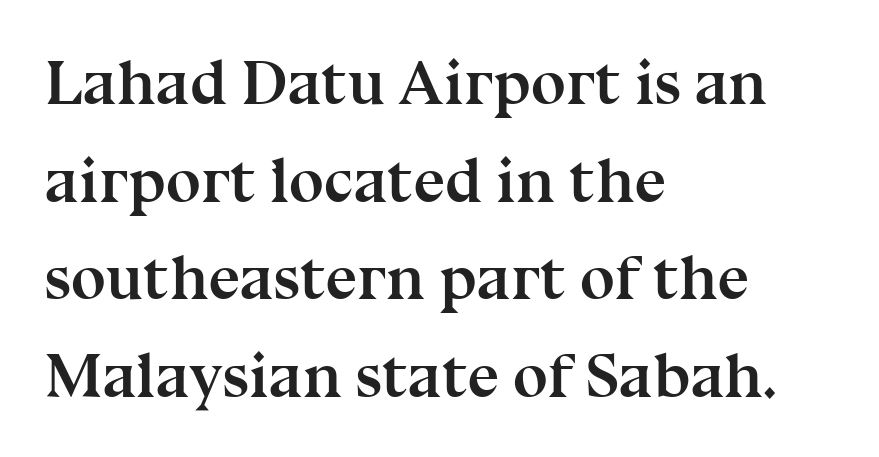
{"serif": "yes", "italic": "no", "bold": "yes", "weight": "semibold", "width": "normal", "stroke_contrast": "medium", "x_height": "medium", "monospaced": "no", "underline": "no", "align": "left", "line_spacing": "normal", "line_spacing_ratio": 1.55, "letter_spacing": "normal", "letter_spacing_em": 0.0, "glyph_px": 63}
